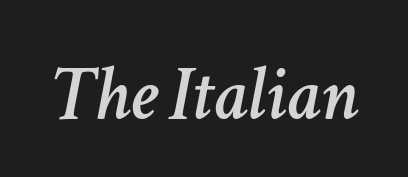
The image shows 78 px text type, italic (leaning right); set normal letter spacing, not underlined; low stroke contrast and a medium x-height.
